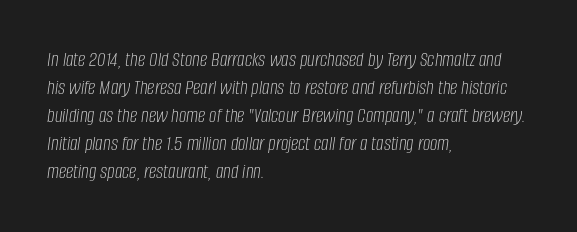
{"italic": "yes", "lean": "right", "slant_degrees": 8, "bold": "no", "underline": "no", "align": "left", "line_spacing": "normal", "line_spacing_ratio": 1.33, "letter_spacing": "normal", "letter_spacing_em": 0.0, "glyph_px": 21}
